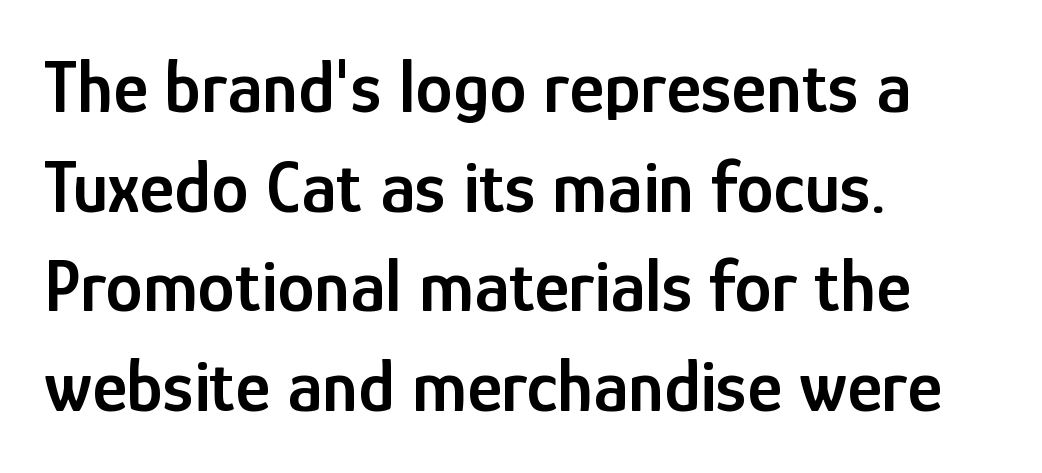
The image shows 75 px semibold, condensed sans-serif type, upright; set left-aligned, normal line spacing (1.33x), normal letter spacing, not underlined; low stroke contrast and a medium x-height.
